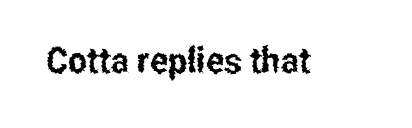
The image shows 36 px condensed sans-serif type, upright; set normal letter spacing, not underlined; low stroke contrast and a medium x-height.
